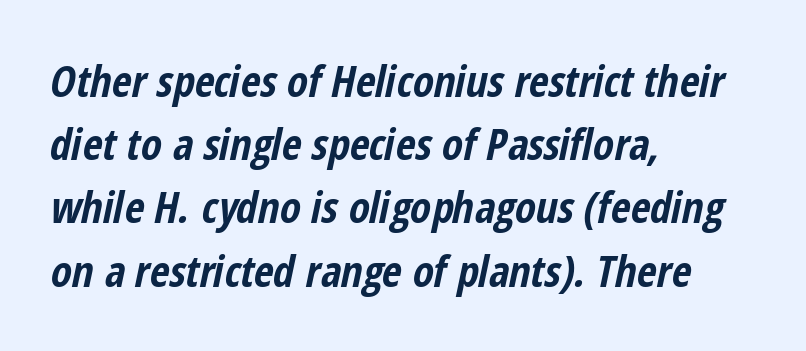
The image shows 43 px bold, condensed type, italic (leaning right); set left-aligned, normal line spacing (1.47x), normal letter spacing, not underlined; low stroke contrast and a medium x-height.
